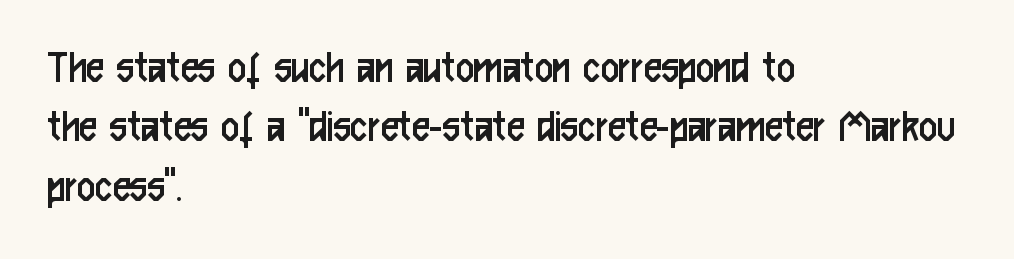
All the whitespace from short lines collects on the right. Decoration check: the copy has no underline. What stands out about the letter spacing? Nothing — it is the standard amount. Are there feet on the stems? There aren't — it's a sans. If you drew a line through each stem, it would be perfectly vertical.
